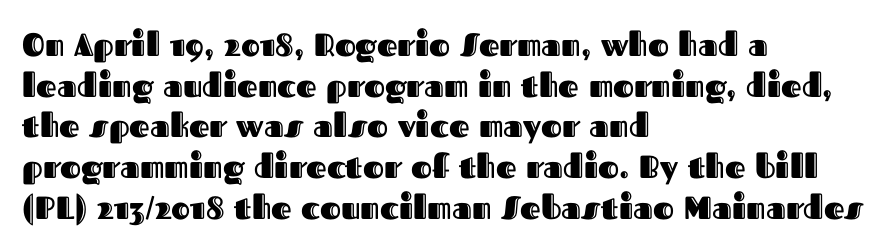
Q: Is the text italic (slanted)? A: No, it is upright.
Q: Is the text underlined? A: No.
Q: How is the paragraph aligned? A: Left-aligned.
Q: Is the spacing between letters normal or unusually wide? A: Normal.
Q: Is the spacing between lines tight, normal or loose? A: Normal.
Q: Width (condensed, normal, or wide)? A: Normal.
Q: x-height? A: Medium.
Q: Monospaced? A: No.
